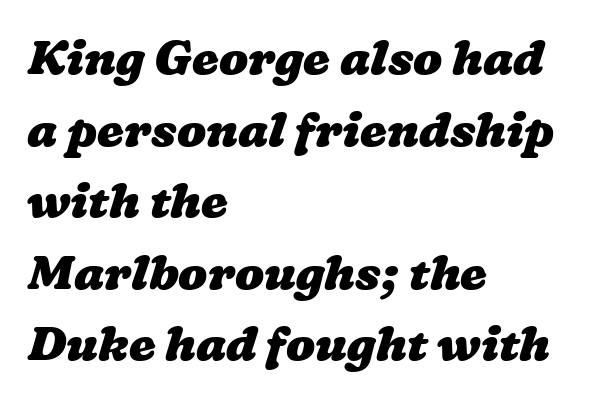
Is the block centered? No — it sits flush against the left margin. Here the designer chose a conventional face with non-uniform glyph widths. Unmarked baselines from the first word to the last. A dark, heavy texture on the line: the type is bold. Between one letter and the next there's only the usual sliver of space.
